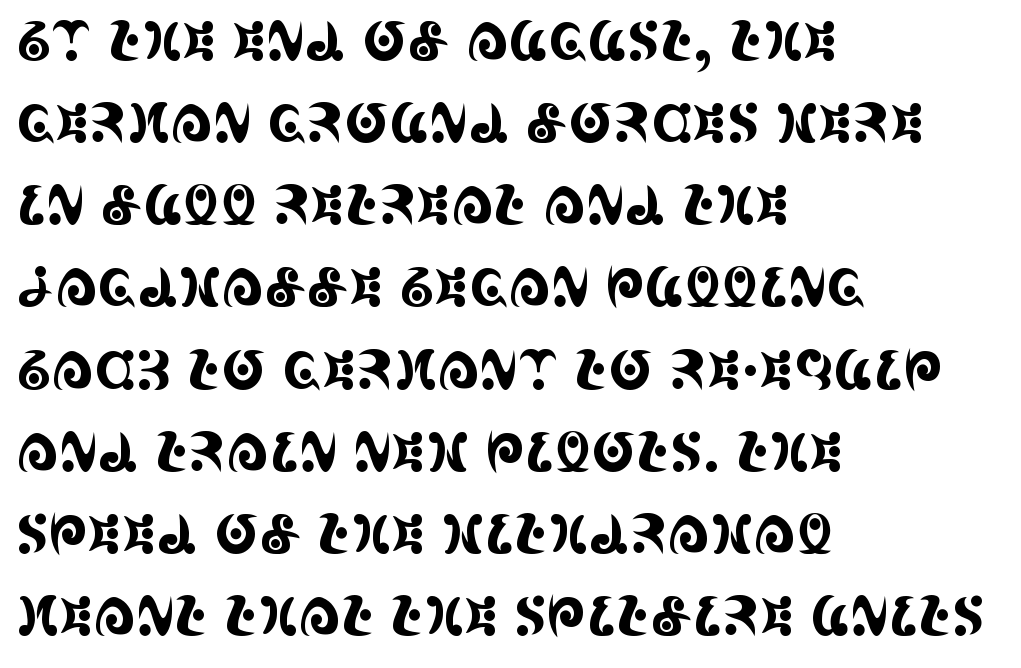
Q: Is the text italic (slanted)? A: No, it is upright.
Q: Is the typeface a serif or a sans-serif typeface? A: Serif.
Q: Is the text underlined? A: No.
Q: How is the paragraph aligned? A: Left-aligned.
Q: Is the spacing between letters normal or unusually wide? A: Normal.
Q: Is the spacing between lines tight, normal or loose? A: Normal.
Q: Width (condensed, normal, or wide)? A: Condensed.
Q: x-height? A: Large.
Q: Monospaced? A: No.
